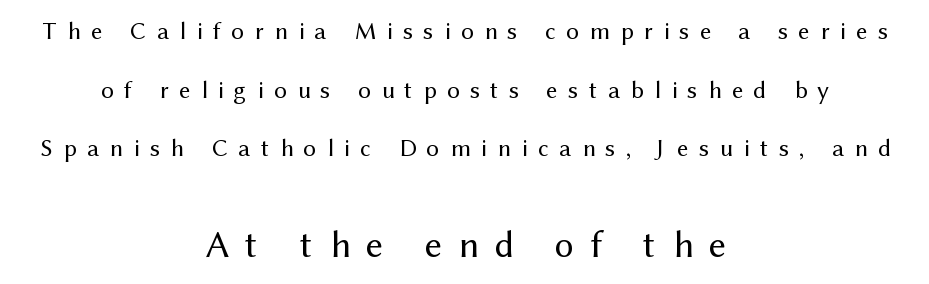
Q: Is the text bold? A: No.
Q: Is the text italic (slanted)? A: No, it is upright.
Q: Is the typeface a serif or a sans-serif typeface? A: Sans-serif.
Q: Is the text underlined? A: No.
Q: How is the paragraph aligned? A: Centered.
Q: Is the spacing between letters normal or unusually wide? A: Unusually wide.
Q: Is the spacing between lines tight, normal or loose? A: Loose.
Q: Which block of text is set in a larger size, the first (top) or the second (bottom)? A: The second (bottom) one.
Q: Width (condensed, normal, or wide)? A: Normal.
Q: Stroke contrast? A: Medium.
Q: x-height? A: Medium.
Q: Monospaced? A: No.
